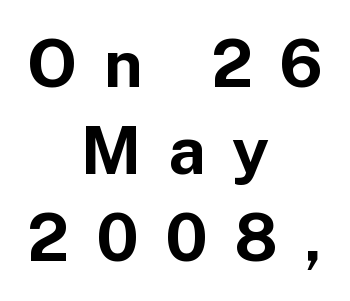
Q: Is the text bold? A: Yes.
Q: Is the text italic (slanted)? A: No, it is upright.
Q: Is the typeface a serif or a sans-serif typeface? A: Sans-serif.
Q: Is the text underlined? A: No.
Q: How is the paragraph aligned? A: Centered.
Q: Is the spacing between letters normal or unusually wide? A: Unusually wide.
Q: Is the spacing between lines tight, normal or loose? A: Normal.
Q: Width (condensed, normal, or wide)? A: Normal.
Q: Stroke contrast? A: Low.
Q: x-height? A: Medium.
Q: Monospaced? A: No.
